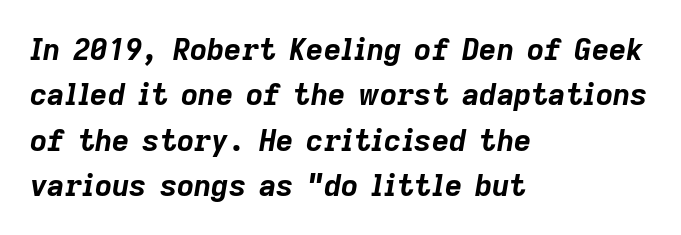
Q: Is the text bold? A: Yes.
Q: Is the text italic (slanted)? A: Yes, it leans right by about 9 degrees.
Q: Is the text underlined? A: No.
Q: How is the paragraph aligned? A: Left-aligned.
Q: Is the spacing between letters normal or unusually wide? A: Normal.
Q: Is the spacing between lines tight, normal or loose? A: Normal.
Q: Width (condensed, normal, or wide)? A: Normal.
Q: Stroke contrast? A: Low.
Q: x-height? A: Medium.
Q: Monospaced? A: No.
